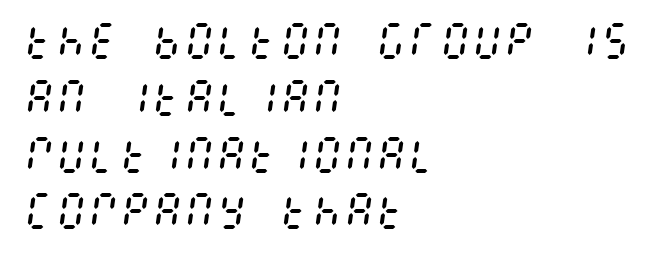
{"italic": "yes", "lean": "right", "slant_degrees": 8, "bold": "no", "weight": "regular", "width": "condensed", "stroke_contrast": "medium", "x_height": "large", "underline": "no", "align": "left", "line_spacing": "normal", "line_spacing_ratio": 1.42, "letter_spacing": "normal", "letter_spacing_em": 0.0, "glyph_px": 40}
